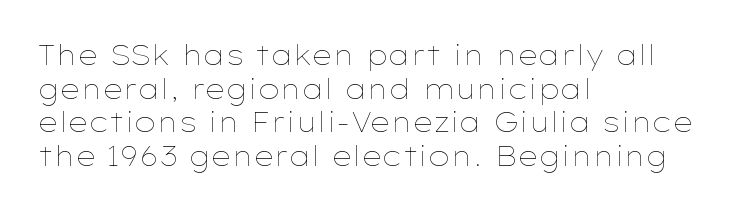
The image shows 27 px text type, upright; set left-aligned, normal line spacing (1.25x), normal letter spacing, not underlined.
